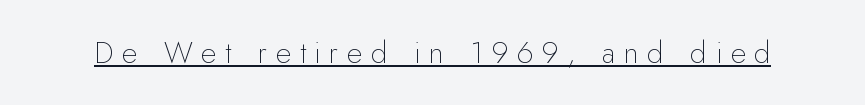
Q: Is the text bold? A: No.
Q: Is the text italic (slanted)? A: No, it is upright.
Q: Is the typeface a serif or a sans-serif typeface? A: Sans-serif.
Q: Is the text underlined? A: Yes.
Q: Is the spacing between letters normal or unusually wide? A: Unusually wide.
Q: Width (condensed, normal, or wide)? A: Normal.
Q: Stroke contrast? A: Low.
Q: x-height? A: Small.
Q: Monospaced? A: No.
